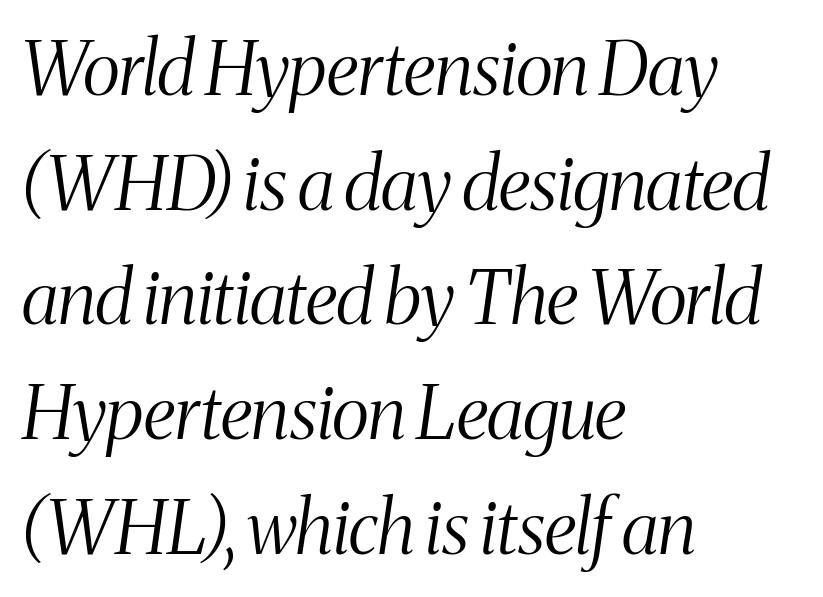
{"serif": "yes", "italic": "yes", "lean": "right", "slant_degrees": 8, "bold": "no", "weight": "light", "width": "condensed", "stroke_contrast": "medium", "x_height": "medium", "monospaced": "no", "underline": "no", "align": "left", "line_spacing": "normal", "line_spacing_ratio": 1.55, "letter_spacing": "normal", "letter_spacing_em": 0.0, "glyph_px": 74}
